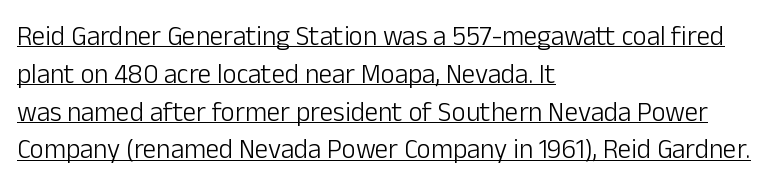
{"italic": "no", "bold": "no", "underline": "yes", "align": "left", "line_spacing": "normal", "line_spacing_ratio": 1.4, "letter_spacing": "normal", "letter_spacing_em": 0.0, "glyph_px": 27}
